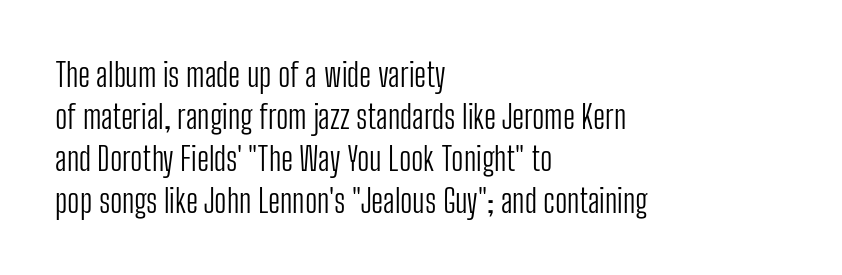
The image shows 32 px light, condensed sans-serif type, upright; set left-aligned, normal line spacing (1.31x), normal letter spacing, not underlined; low stroke contrast and a medium x-height.
